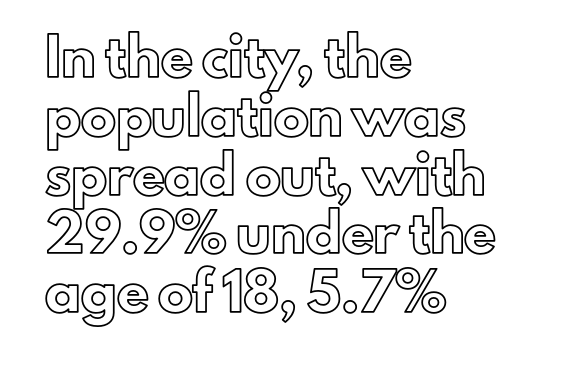
{"italic": "no", "width": "normal", "x_height": "small", "monospaced": "no", "underline": "no", "align": "left", "line_spacing": "normal", "line_spacing_ratio": 1.68, "letter_spacing": "normal", "letter_spacing_em": 0.0, "glyph_px": 35}
